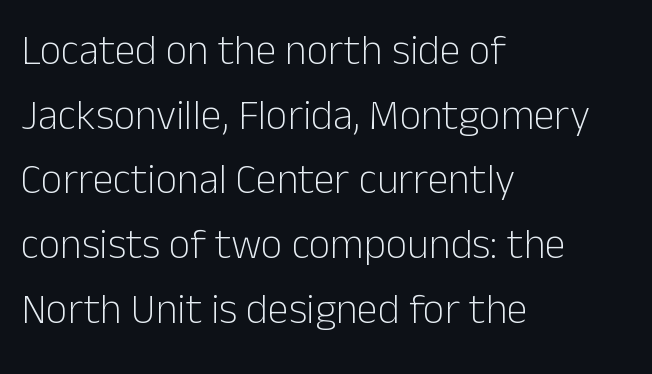
The image shows 42 px light sans-serif type, upright; set left-aligned, normal line spacing (1.54x), normal letter spacing, not underlined; low stroke contrast and a medium x-height.
